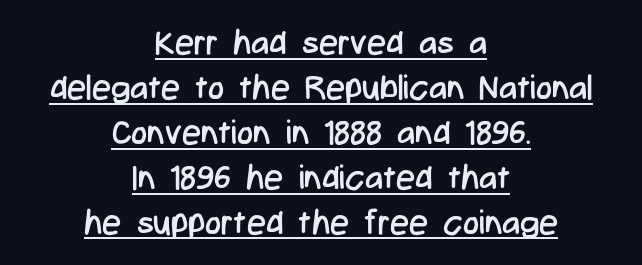
Q: Is the text bold? A: No.
Q: Is the text italic (slanted)? A: No, it is upright.
Q: Is the typeface a serif or a sans-serif typeface? A: Sans-serif.
Q: Is the text underlined? A: Yes.
Q: How is the paragraph aligned? A: Centered.
Q: Is the spacing between letters normal or unusually wide? A: Normal.
Q: Is the spacing between lines tight, normal or loose? A: Normal.
Q: Width (condensed, normal, or wide)? A: Condensed.
Q: Stroke contrast? A: Low.
Q: x-height? A: Medium.
Q: Monospaced? A: No.
